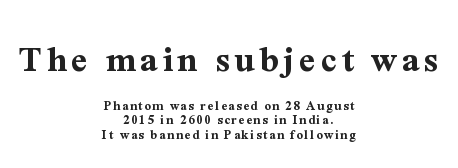
{"serif": "yes", "italic": "no", "bold": "yes", "weight": "bold", "width": "normal", "stroke_contrast": "medium", "x_height": "medium", "monospaced": "no", "underline": "no", "align": "center", "line_spacing": "tight", "line_spacing_ratio": 1.06, "larger_block": "first", "size_ratio": 2.79, "glyph_px": 39}
